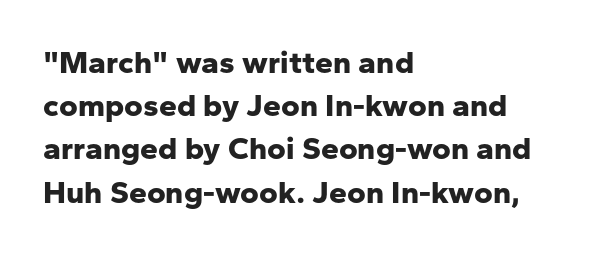
{"serif": "no", "italic": "no", "bold": "yes", "weight": "bold", "width": "normal", "stroke_contrast": "low", "x_height": "medium", "monospaced": "no", "underline": "no", "align": "left", "line_spacing": "normal", "line_spacing_ratio": 1.35, "letter_spacing": "normal", "letter_spacing_em": 0.0, "glyph_px": 32}
